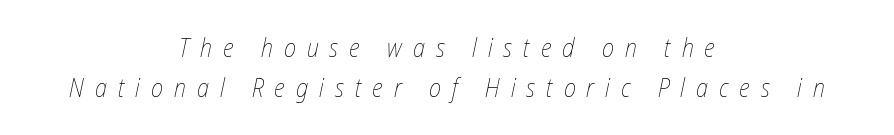
{"italic": "yes", "lean": "right", "slant_degrees": 12, "bold": "no", "underline": "no", "align": "center", "line_spacing": "normal", "line_spacing_ratio": 1.54, "letter_spacing": "wide", "letter_spacing_em": 0.42, "glyph_px": 26}
